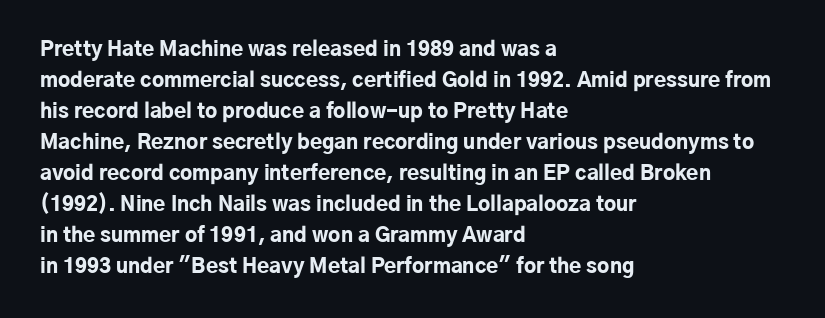
{"italic": "no", "bold": "yes", "underline": "no", "align": "left", "line_spacing": "normal", "line_spacing_ratio": 1.55, "letter_spacing": "normal", "letter_spacing_em": 0.0, "glyph_px": 20}
